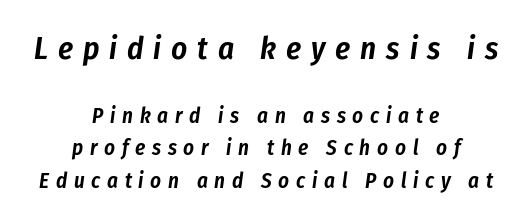
{"italic": "yes", "lean": "right", "slant_degrees": 8, "width": "condensed", "stroke_contrast": "low", "x_height": "medium", "monospaced": "no", "underline": "no", "align": "center", "line_spacing": "normal", "line_spacing_ratio": 1.55, "letter_spacing": "wide", "letter_spacing_em": 0.32, "larger_block": "first", "size_ratio": 1.48, "glyph_px": 31}
